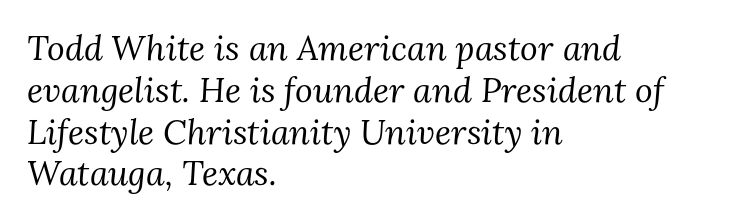
The image shows 34 px regular-weight serif type, italic (leaning right); set left-aligned, line spacing 1.23x, normal letter spacing, not underlined; medium stroke contrast and a medium x-height.
